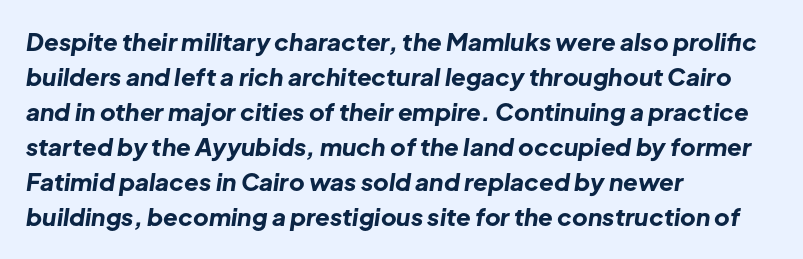
Chunky letters — that's bold for sure. The text block is weighted toward the left margin, trailing off unevenly rightward. Yep, that's italic — everything's leaning. Underline: absent.
